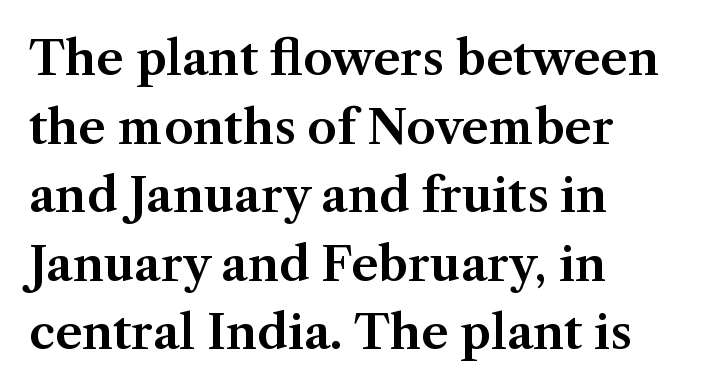
The image shows 47 px serif type, upright; set left-aligned, normal line spacing (1.46x), normal letter spacing, not underlined; medium stroke contrast and a medium x-height.
